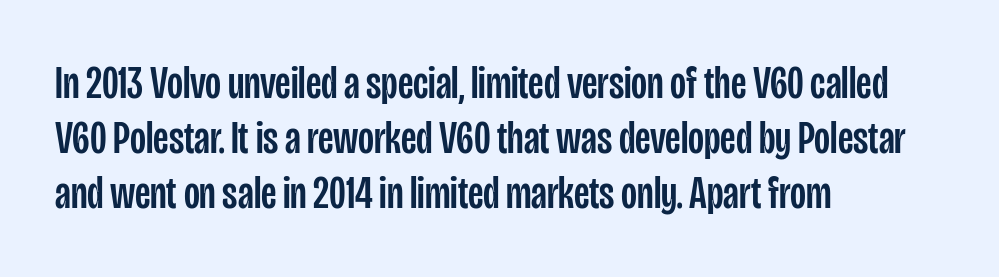
Q: Is the text italic (slanted)? A: No, it is upright.
Q: Is the typeface a serif or a sans-serif typeface? A: Sans-serif.
Q: Is the text underlined? A: No.
Q: How is the paragraph aligned? A: Left-aligned.
Q: Is the spacing between letters normal or unusually wide? A: Normal.
Q: Width (condensed, normal, or wide)? A: Condensed.
Q: Stroke contrast? A: Low.
Q: x-height? A: Large.
Q: Monospaced? A: No.
